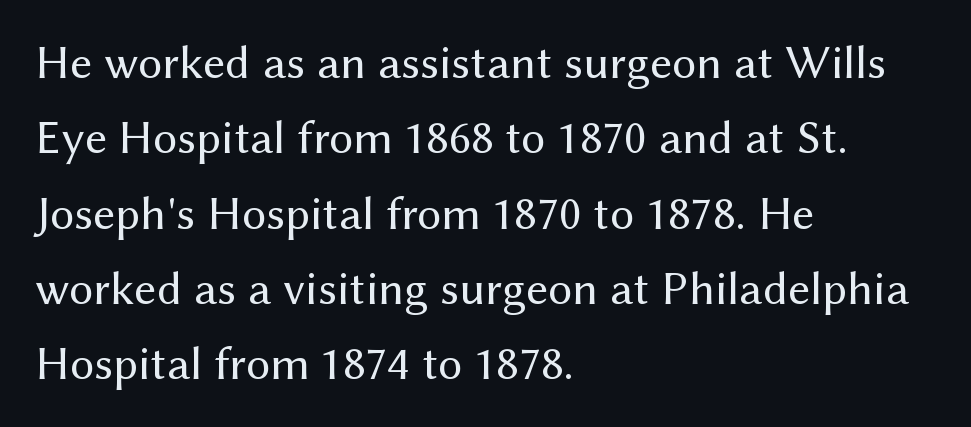
The image shows 48 px regular-weight sans-serif type, upright; set left-aligned, normal line spacing (1.57x), normal letter spacing, not underlined; medium stroke contrast and a medium x-height.
